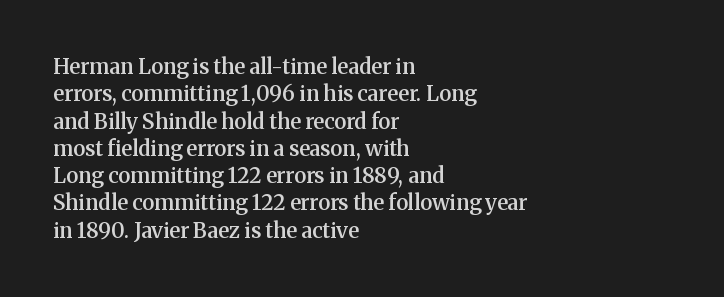
The image shows 21 px text type, upright; set left-aligned, normal line spacing (1.3x), normal letter spacing, not underlined.
